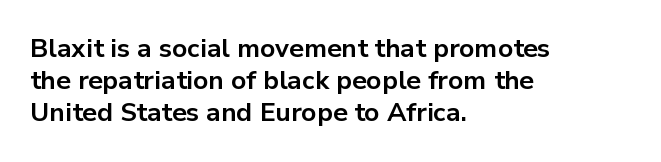
Q: Is the text bold? A: Yes.
Q: Is the text italic (slanted)? A: No, it is upright.
Q: Is the text underlined? A: No.
Q: How is the paragraph aligned? A: Left-aligned.
Q: Is the spacing between letters normal or unusually wide? A: Normal.
